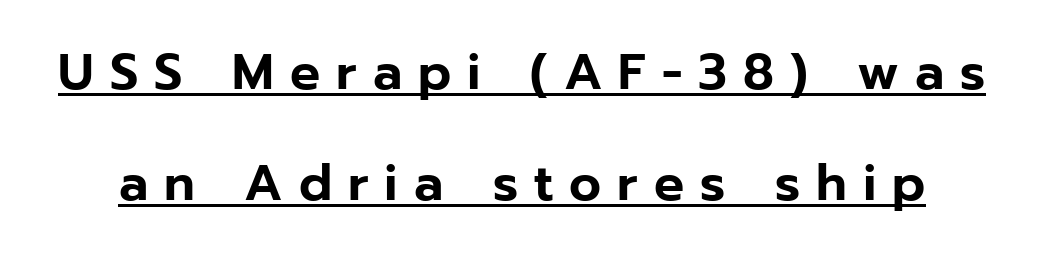
{"serif": "no", "italic": "no", "width": "normal", "stroke_contrast": "low", "x_height": "medium", "monospaced": "no", "underline": "yes", "line_spacing": "loose", "line_spacing_ratio": 2.22, "letter_spacing": "wide", "letter_spacing_em": 0.32, "glyph_px": 50}
